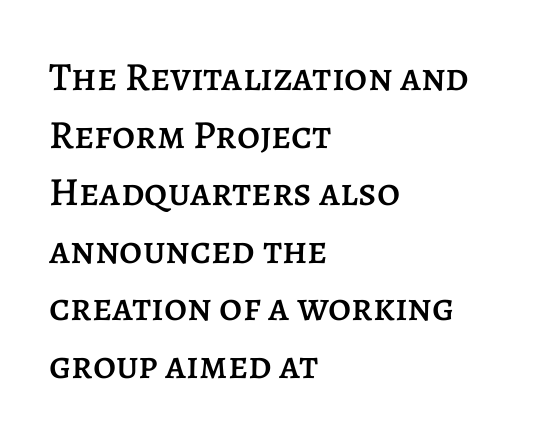
Spacing verdict: proportional, widths tailored to each character. The area under the type is left untouched. This sample is left-justified, so line endings fall wherever the words run out. Quick note: not italic, upright. The horizontal fit of the characters is conventional and even. A normal amount of white space separates one row of letters from the next.
